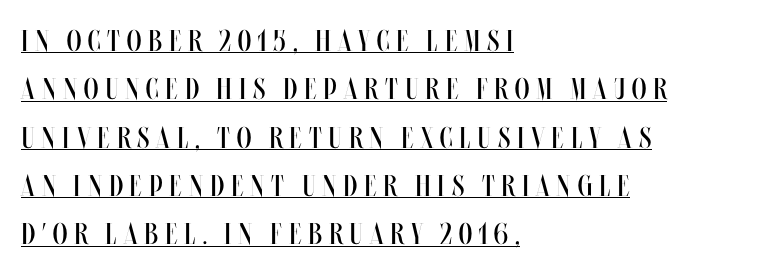
{"italic": "no", "bold": "no", "weight": "regular", "width": "condensed", "stroke_contrast": "medium", "x_height": "large", "monospaced": "no", "underline": "yes", "align": "left", "line_spacing": "normal", "line_spacing_ratio": 1.61, "letter_spacing": "wide", "letter_spacing_em": 0.23, "glyph_px": 30}
